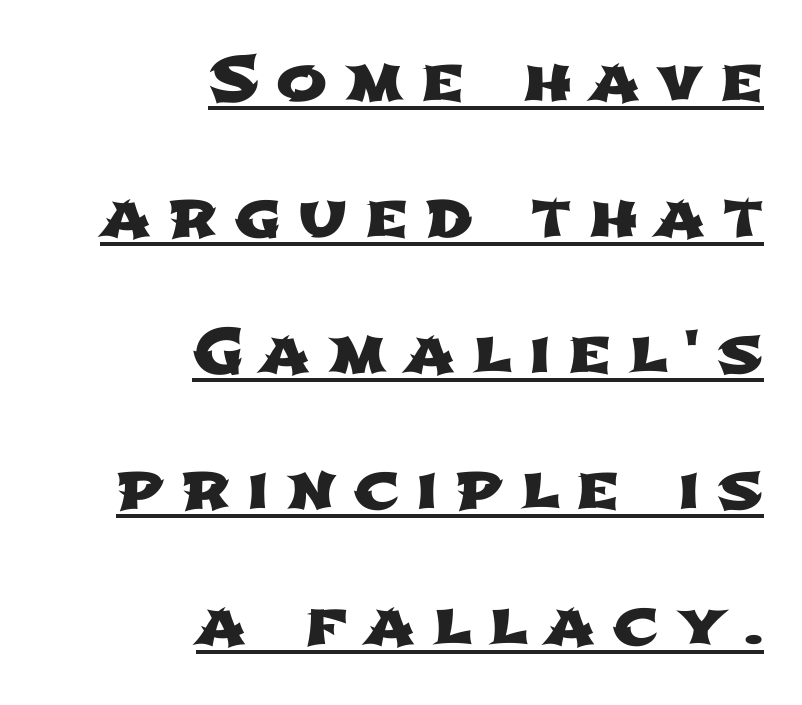
Q: Is the typeface a serif or a sans-serif typeface? A: Sans-serif.
Q: Is the text underlined? A: Yes.
Q: How is the paragraph aligned? A: Right-aligned.
Q: Is the spacing between letters normal or unusually wide? A: Unusually wide.
Q: Is the spacing between lines tight, normal or loose? A: Loose.
Q: Width (condensed, normal, or wide)? A: Wide.
Q: Stroke contrast? A: Low.
Q: x-height? A: Medium.
Q: Monospaced? A: No.
